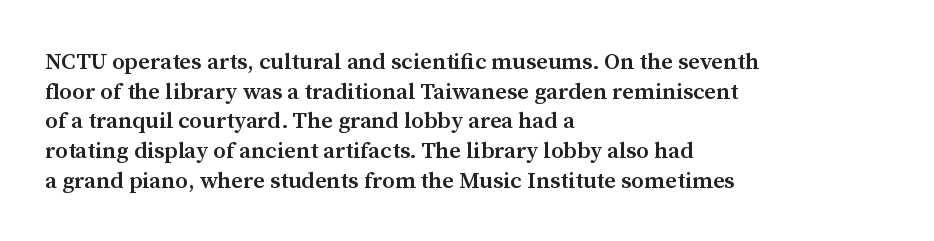
The image shows 23 px text type, upright; set left-aligned, normal line spacing (1.29x), normal letter spacing, not underlined.
